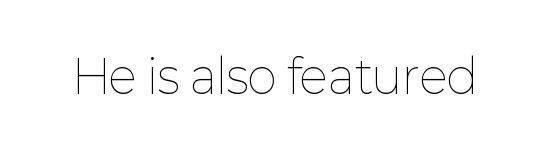
{"italic": "no", "bold": "no", "weight": "thin", "width": "normal", "stroke_contrast": "low", "x_height": "medium", "monospaced": "no", "underline": "no", "letter_spacing": "normal", "letter_spacing_em": 0.0, "glyph_px": 46}
